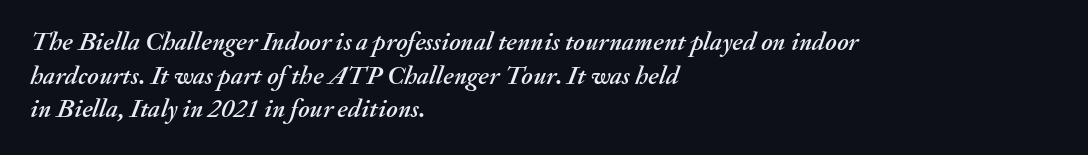
Q: Is the text italic (slanted)? A: Yes, it leans right by about 20 degrees.
Q: Is the text underlined? A: No.
Q: How is the paragraph aligned? A: Left-aligned.
Q: Is the spacing between letters normal or unusually wide? A: Normal.
Q: Is the spacing between lines tight, normal or loose? A: Normal.
